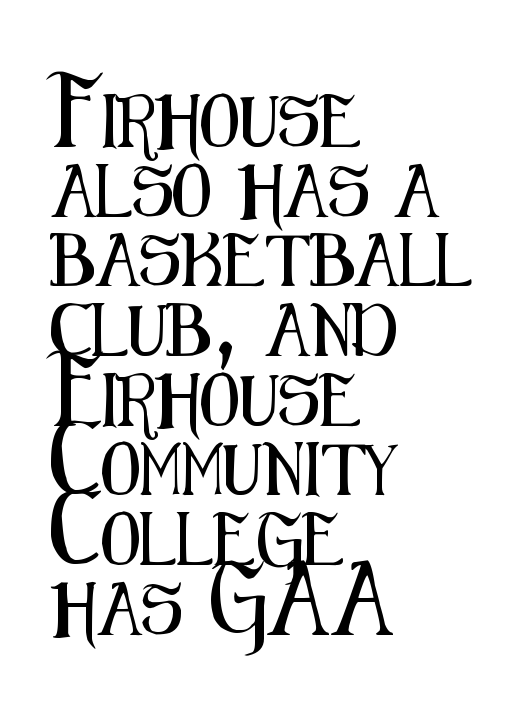
Q: Is the text italic (slanted)? A: No, it is upright.
Q: Is the text underlined? A: No.
Q: How is the paragraph aligned? A: Left-aligned.
Q: Is the spacing between letters normal or unusually wide? A: Normal.
Q: Is the spacing between lines tight, normal or loose? A: Normal.
Q: Width (condensed, normal, or wide)? A: Condensed.
Q: Stroke contrast? A: Medium.
Q: x-height? A: Medium.
Q: Monospaced? A: No.
